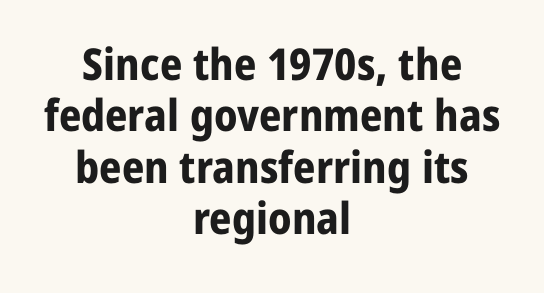
The image shows 44 px bold sans-serif type, upright; set centered, line spacing 1.17x, normal letter spacing, not underlined; low stroke contrast and a medium x-height.
